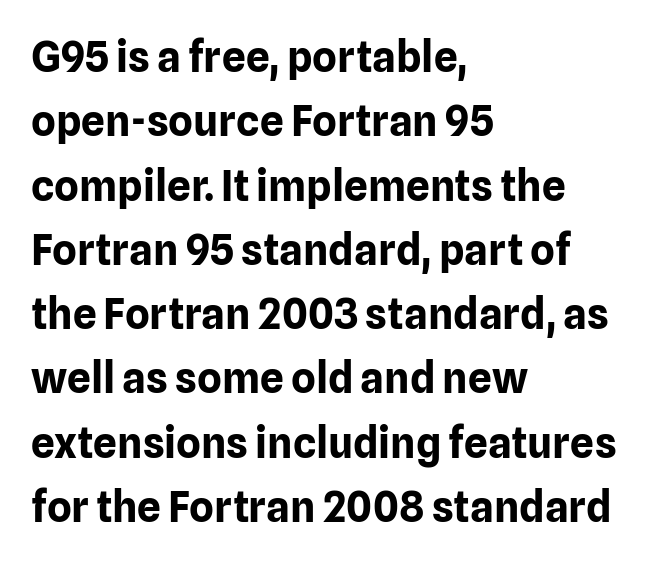
The image shows 42 px bold sans-serif type, upright; set left-aligned, normal line spacing (1.53x), normal letter spacing, not underlined; low stroke contrast and a medium x-height.
